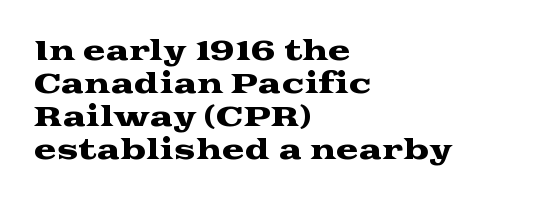
Q: Is the text italic (slanted)? A: No, it is upright.
Q: Is the text underlined? A: No.
Q: How is the paragraph aligned? A: Left-aligned.
Q: Is the spacing between letters normal or unusually wide? A: Normal.
